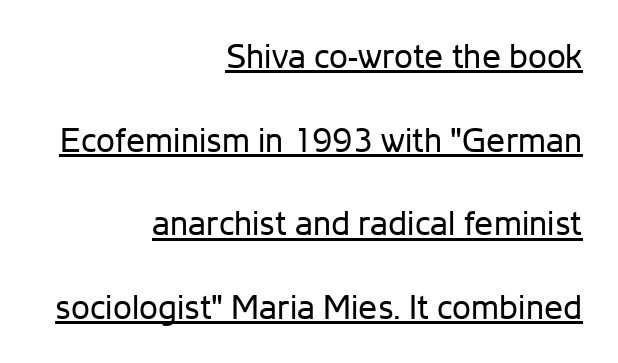
{"serif": "no", "italic": "no", "bold": "no", "weight": "regular", "width": "normal", "stroke_contrast": "low", "x_height": "medium", "monospaced": "no", "underline": "yes", "align": "right", "line_spacing": "loose", "line_spacing_ratio": 2.46, "letter_spacing": "normal", "letter_spacing_em": 0.0, "glyph_px": 34}
